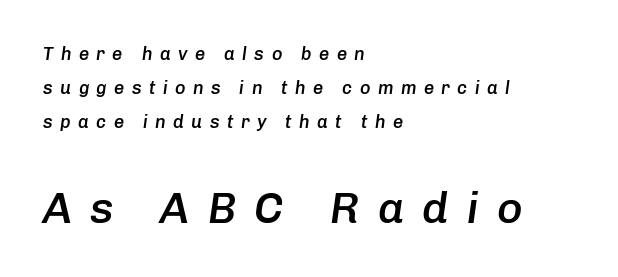
Q: Is the text bold? A: Semi-bold.
Q: Is the text italic (slanted)? A: Yes, it leans right by about 8 degrees.
Q: Is the text underlined? A: No.
Q: How is the paragraph aligned? A: Left-aligned.
Q: Is the spacing between letters normal or unusually wide? A: Unusually wide.
Q: Is the spacing between lines tight, normal or loose? A: Loose.
Q: Which block of text is set in a larger size, the first (top) or the second (bottom)? A: The second (bottom) one.
Q: Width (condensed, normal, or wide)? A: Normal.
Q: Stroke contrast? A: Low.
Q: x-height? A: Medium.
Q: Monospaced? A: No.
